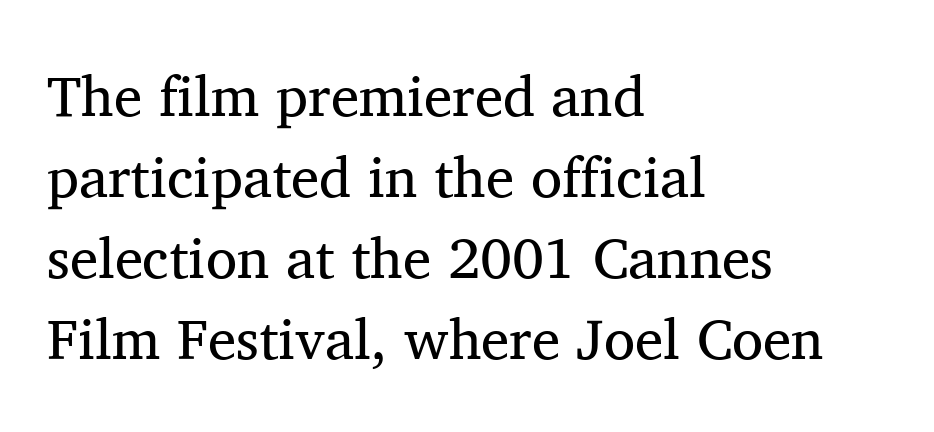
Q: Is the text bold? A: No.
Q: Is the text italic (slanted)? A: No, it is upright.
Q: Is the typeface a serif or a sans-serif typeface? A: Serif.
Q: Is the text underlined? A: No.
Q: How is the paragraph aligned? A: Left-aligned.
Q: Is the spacing between letters normal or unusually wide? A: Normal.
Q: Is the spacing between lines tight, normal or loose? A: Normal.
Q: Width (condensed, normal, or wide)? A: Normal.
Q: Stroke contrast? A: Medium.
Q: x-height? A: Medium.
Q: Monospaced? A: No.
